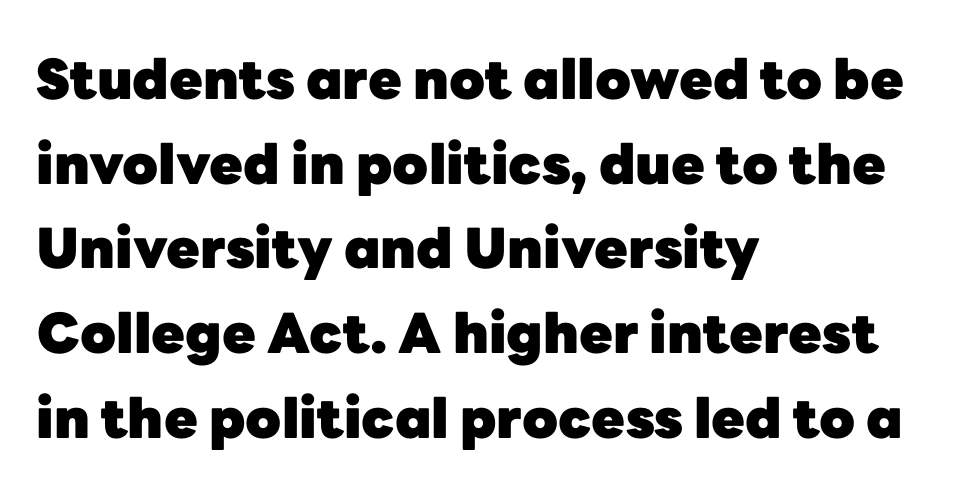
The image shows 55 px heavy sans-serif type, upright; set left-aligned, normal line spacing (1.54x), normal letter spacing, not underlined; low stroke contrast and a medium x-height.
